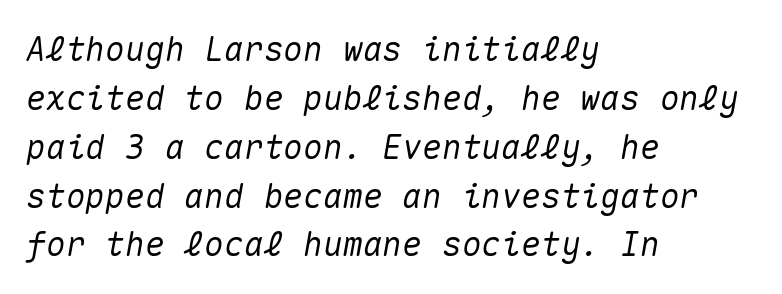
{"italic": "yes", "lean": "right", "slant_degrees": 10, "width": "normal", "stroke_contrast": "medium", "x_height": "medium", "monospaced": "yes", "underline": "no", "align": "left", "line_spacing": "normal", "line_spacing_ratio": 1.48, "letter_spacing": "normal", "letter_spacing_em": 0.0, "glyph_px": 33}
